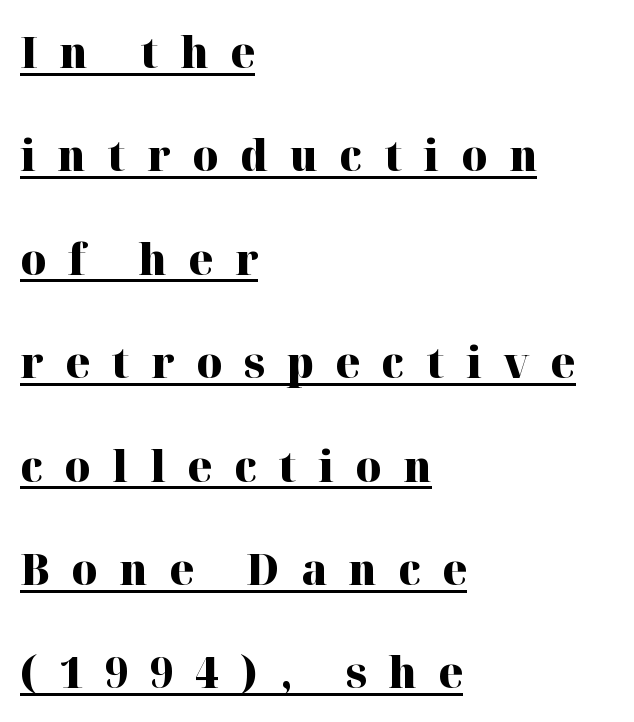
Q: Is the text bold? A: Yes.
Q: Is the text italic (slanted)? A: No, it is upright.
Q: Is the typeface a serif or a sans-serif typeface? A: Serif.
Q: Is the text underlined? A: Yes.
Q: How is the paragraph aligned? A: Left-aligned.
Q: Is the spacing between letters normal or unusually wide? A: Unusually wide.
Q: Is the spacing between lines tight, normal or loose? A: Loose.
Q: Width (condensed, normal, or wide)? A: Normal.
Q: Stroke contrast? A: High.
Q: x-height? A: Medium.
Q: Monospaced? A: No.
